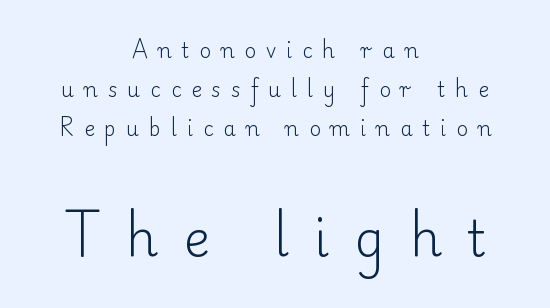
Q: Is the text bold? A: No.
Q: Is the text italic (slanted)? A: No, it is upright.
Q: Is the text underlined? A: No.
Q: How is the paragraph aligned? A: Centered.
Q: Is the spacing between letters normal or unusually wide? A: Unusually wide.
Q: Is the spacing between lines tight, normal or loose? A: Loose.
Q: Which block of text is set in a larger size, the first (top) or the second (bottom)? A: The second (bottom) one.
Q: Width (condensed, normal, or wide)? A: Normal.
Q: Stroke contrast? A: Low.
Q: x-height? A: Small.
Q: Monospaced? A: No.
